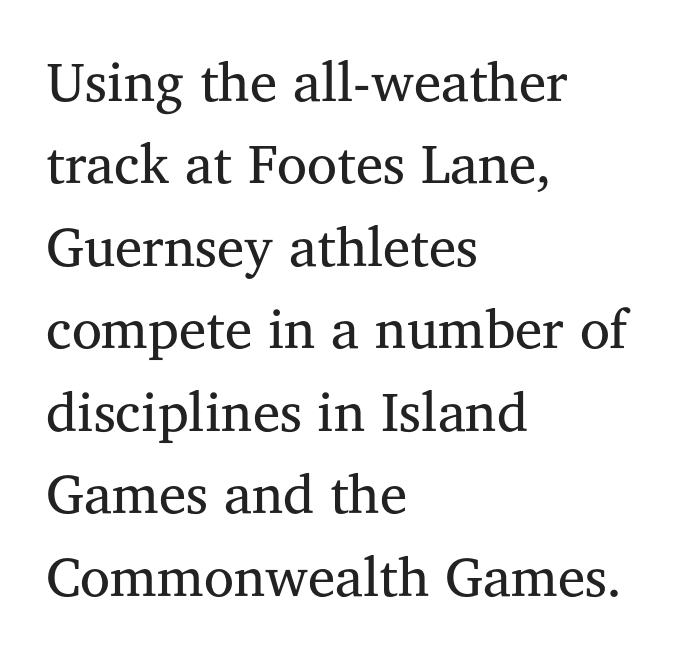
The image shows 55 px regular-weight serif type, upright; set left-aligned, normal line spacing (1.5x), normal letter spacing, not underlined; medium stroke contrast and a medium x-height.
